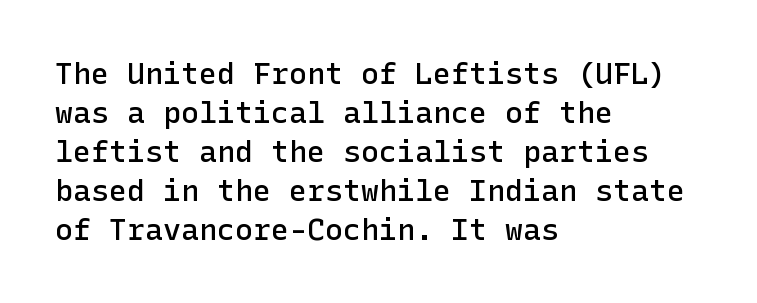
Serif or sans? Sans — the stroke terminals are bare. Reading down the block, your eye returns to a fixed left position each line. Caption: standard tracking, unaltered. Ordinary non-slanted type is in use.
